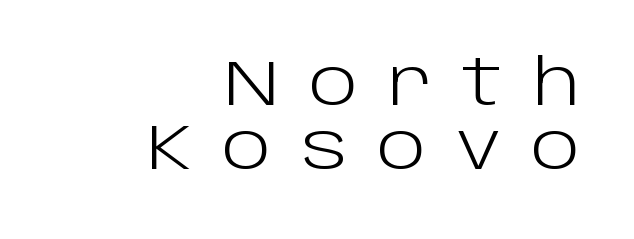
Horizontal alignment here is rightward, an uncommon choice for prose. The designer went with a sans here, leaving each stem footless. Weight class: somewhere from thin through regular. Lines of text with bare space underneath.
